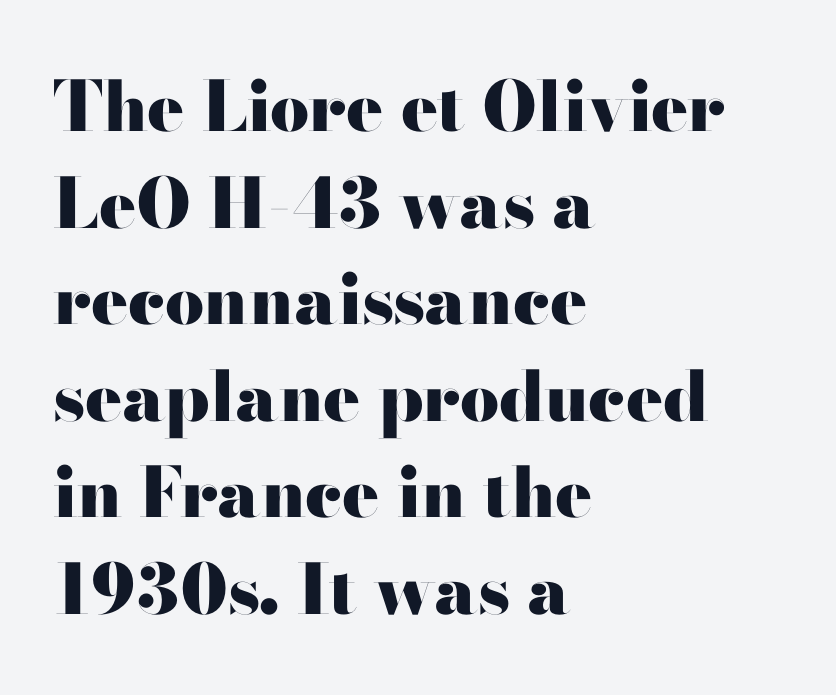
The image shows 69 px heavy, wide sans-serif type, upright; set left-aligned, normal line spacing (1.4x), normal letter spacing, not underlined; high stroke contrast and a small x-height.
